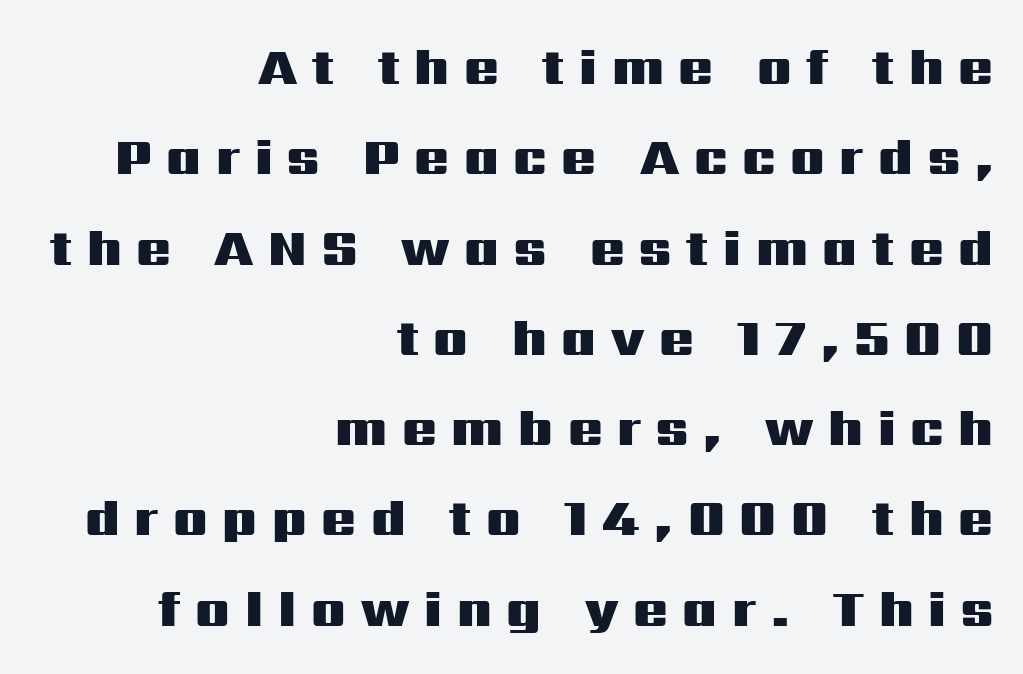
{"serif": "no", "italic": "no", "bold": "yes", "weight": "heavy", "width": "wide", "stroke_contrast": "medium", "x_height": "medium", "monospaced": "no", "underline": "no", "align": "right", "line_spacing_ratio": 1.77, "letter_spacing": "wide", "letter_spacing_em": 0.29, "glyph_px": 51}
